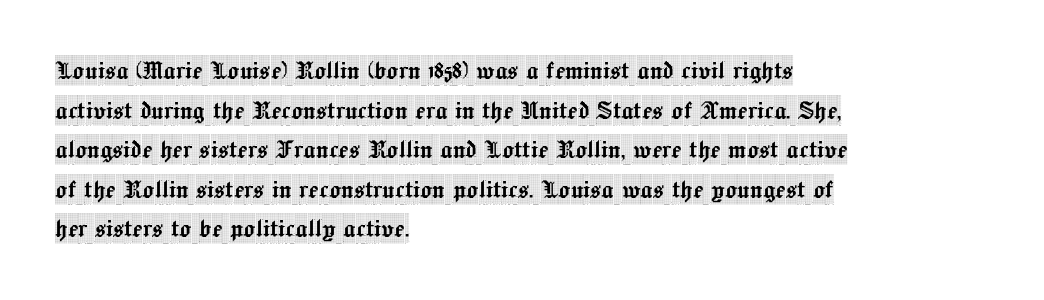
Q: Is the text italic (slanted)? A: No, it is upright.
Q: Is the typeface a serif or a sans-serif typeface? A: Serif.
Q: Is the text underlined? A: No.
Q: How is the paragraph aligned? A: Left-aligned.
Q: Is the spacing between letters normal or unusually wide? A: Normal.
Q: Is the spacing between lines tight, normal or loose? A: Normal.
Q: Width (condensed, normal, or wide)? A: Condensed.
Q: x-height? A: Large.
Q: Monospaced? A: No.
